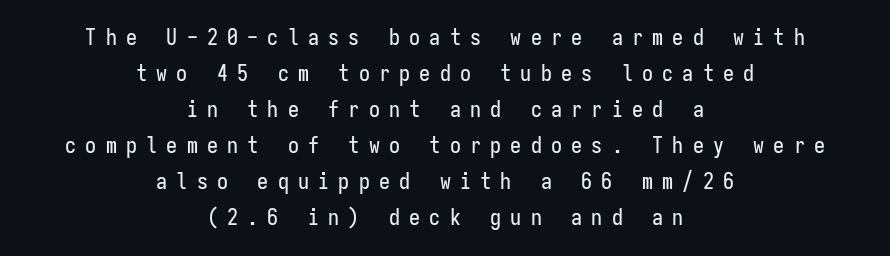
The image shows 22 px text type, upright; set centered, normal line spacing (1.64x), unusually wide letter spacing (+0.42 em), not underlined.
